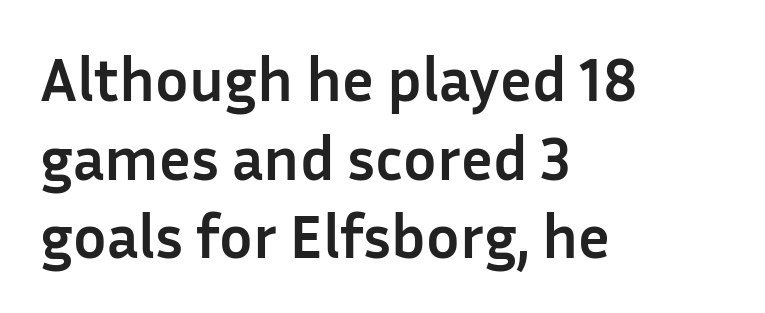
Q: Is the text bold? A: Yes.
Q: Is the text italic (slanted)? A: No, it is upright.
Q: Is the typeface a serif or a sans-serif typeface? A: Sans-serif.
Q: Is the text underlined? A: No.
Q: How is the paragraph aligned? A: Left-aligned.
Q: Is the spacing between letters normal or unusually wide? A: Normal.
Q: Is the spacing between lines tight, normal or loose? A: Normal.
Q: Width (condensed, normal, or wide)? A: Normal.
Q: Stroke contrast? A: Low.
Q: x-height? A: Medium.
Q: Monospaced? A: No.
